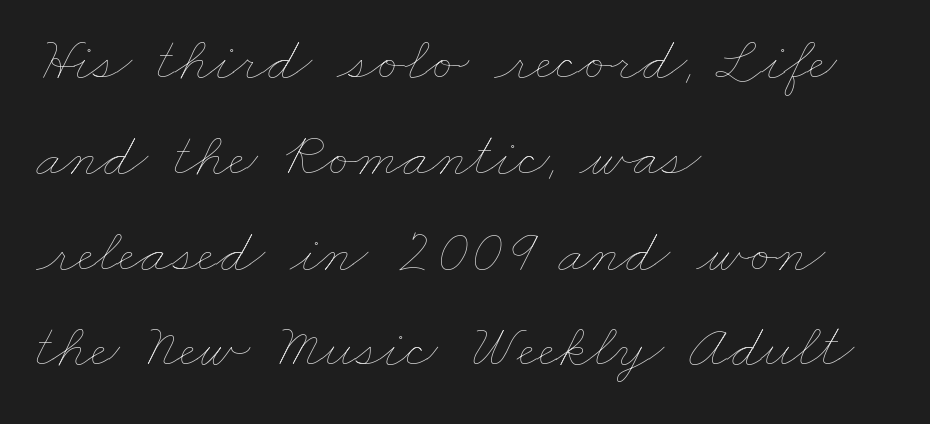
The typesetting does not lean heavy: it is not bold. Observe the ordinary spacing: letters are neighbours, not strangers. The block of text has a typical density, with ordinary space between rows. These lines are rendered in a variable-pitch font. The strip under each line holds only bare page.
